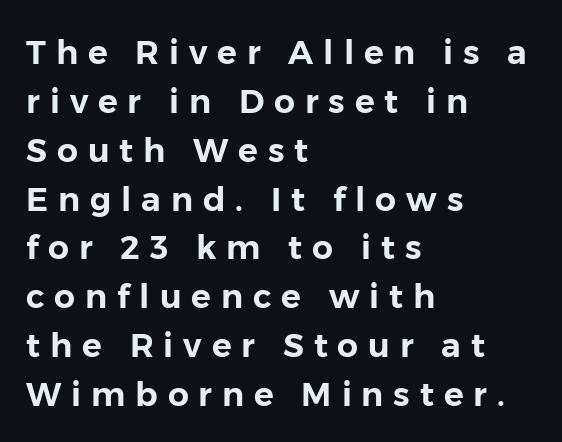
Q: Is the text italic (slanted)? A: No, it is upright.
Q: Is the typeface a serif or a sans-serif typeface? A: Sans-serif.
Q: Is the text underlined? A: No.
Q: How is the paragraph aligned? A: Left-aligned.
Q: Is the spacing between letters normal or unusually wide? A: Unusually wide.
Q: Is the spacing between lines tight, normal or loose? A: Normal.
Q: Width (condensed, normal, or wide)? A: Normal.
Q: Stroke contrast? A: Low.
Q: x-height? A: Medium.
Q: Monospaced? A: No.
